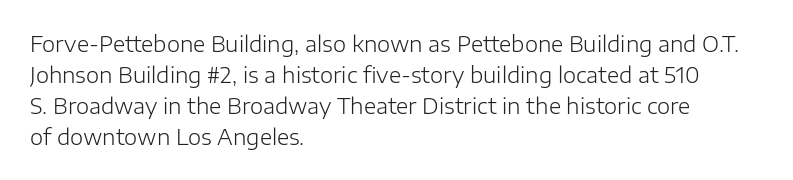
{"italic": "no", "bold": "no", "underline": "no", "align": "left", "line_spacing": "normal", "line_spacing_ratio": 1.47, "letter_spacing": "normal", "letter_spacing_em": 0.0, "glyph_px": 21}
